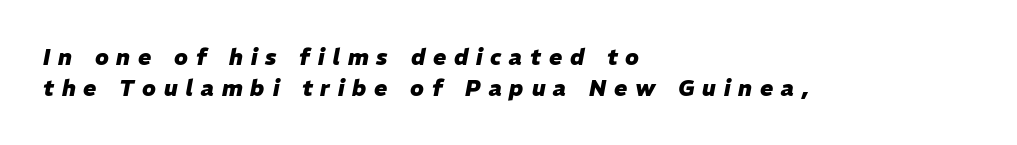
{"italic": "yes", "lean": "right", "slant_degrees": 11, "bold": "yes", "underline": "no", "align": "left", "line_spacing": "normal", "line_spacing_ratio": 1.39, "letter_spacing": "wide", "letter_spacing_em": 0.36, "glyph_px": 22}
